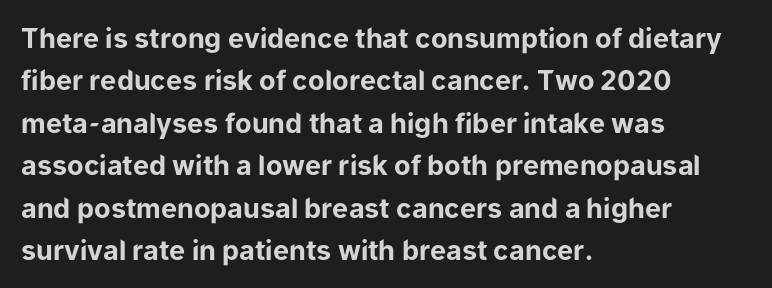
The axis of the letterforms is exactly vertical. The passage is arranged the way most books set body copy — flush left. Beneath every word, the page is bare. Summary of weight: heavy, a full bold. In terms of leading, this rendering sits right in the middle.
